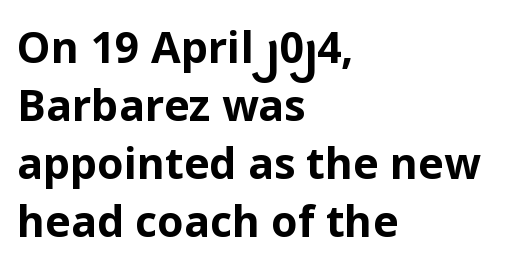
The face used here is proportionally spaced, like ordinary book or web type. Each line starts at the same left margin while the right side varies. Decoration check: the copy has no underline. Does the weight exceed regular? Yes, all the way to bold.
